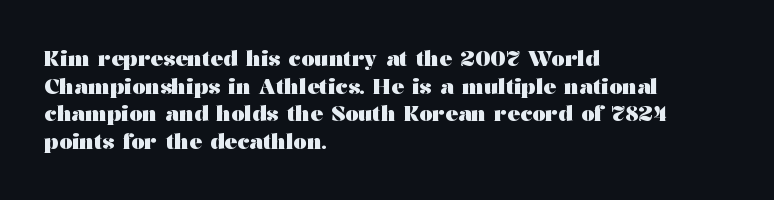
Q: Is the text bold? A: Yes.
Q: Is the text italic (slanted)? A: No, it is upright.
Q: Is the text underlined? A: No.
Q: How is the paragraph aligned? A: Left-aligned.
Q: Is the spacing between letters normal or unusually wide? A: Normal.
Q: Is the spacing between lines tight, normal or loose? A: Normal.
